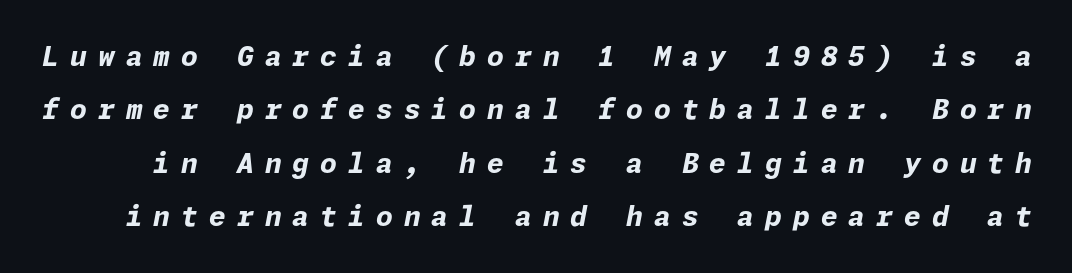
Q: Is the text bold? A: Yes.
Q: Is the text italic (slanted)? A: Yes, it leans right by about 11 degrees.
Q: Is the text underlined? A: No.
Q: Is the spacing between letters normal or unusually wide? A: Unusually wide.
Q: Is the spacing between lines tight, normal or loose? A: Loose.
